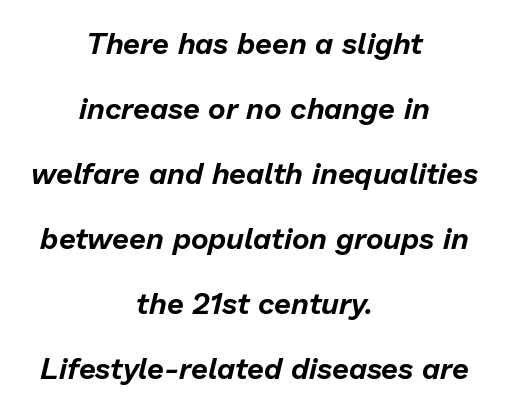
Q: Is the text italic (slanted)? A: Yes, it leans right by about 13 degrees.
Q: Is the text underlined? A: No.
Q: How is the paragraph aligned? A: Centered.
Q: Is the spacing between letters normal or unusually wide? A: Normal.
Q: Is the spacing between lines tight, normal or loose? A: Loose.
Q: Width (condensed, normal, or wide)? A: Normal.
Q: Stroke contrast? A: Low.
Q: x-height? A: Medium.
Q: Monospaced? A: No.
